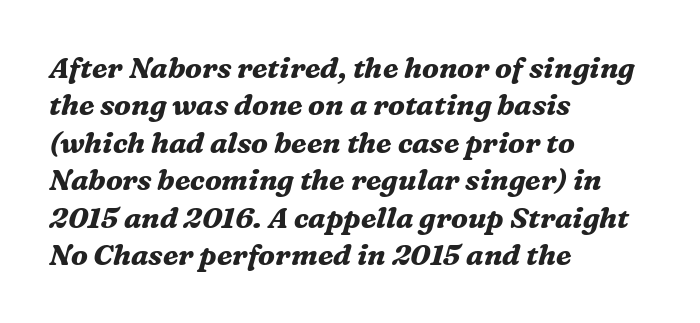
{"serif": "yes", "italic": "yes", "lean": "right", "slant_degrees": 16, "bold": "yes", "weight": "bold", "width": "normal", "stroke_contrast": "medium", "x_height": "medium", "monospaced": "no", "underline": "no", "align": "left", "line_spacing": "normal", "line_spacing_ratio": 1.29, "letter_spacing": "normal", "letter_spacing_em": 0.0, "glyph_px": 29}
